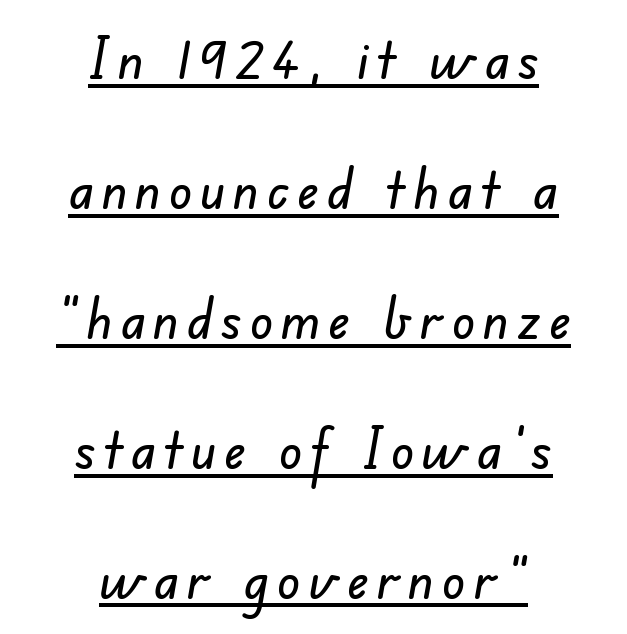
The sample's only ornament is a line tracing under the words. These lines are composed in type without serifs. Reading down the column, the eye jumps a long way to each next line. Horizontal alignment here is central, giving a formal, balanced look.
